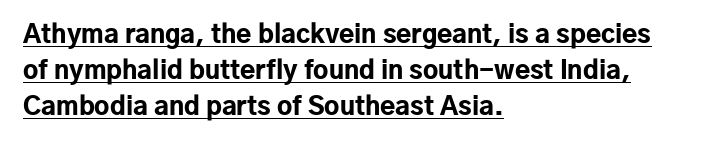
Compared with an ordinary text face, these strokes are far heavier — a full bold. Regular leading. Posture: upright roman. Look at the tracking — it's just the regular setting, nothing added. Has an underline been added? It has. Horizontally, the lines are justified to the leading edge only.
